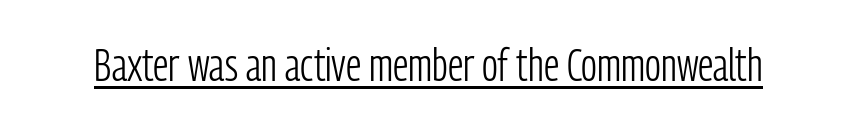
{"serif": "no", "italic": "no", "bold": "no", "weight": "light", "width": "condensed", "stroke_contrast": "low", "x_height": "medium", "monospaced": "no", "underline": "yes", "letter_spacing": "normal", "letter_spacing_em": 0.0, "glyph_px": 45}
